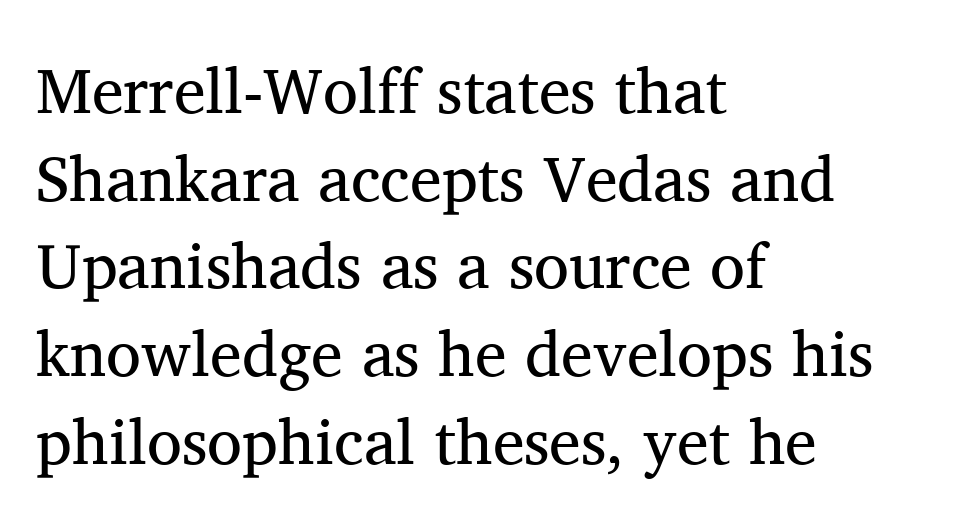
{"serif": "yes", "italic": "no", "bold": "no", "weight": "regular", "width": "normal", "stroke_contrast": "medium", "x_height": "medium", "monospaced": "no", "underline": "no", "align": "left", "line_spacing": "normal", "line_spacing_ratio": 1.37, "letter_spacing": "normal", "letter_spacing_em": 0.0, "glyph_px": 64}
